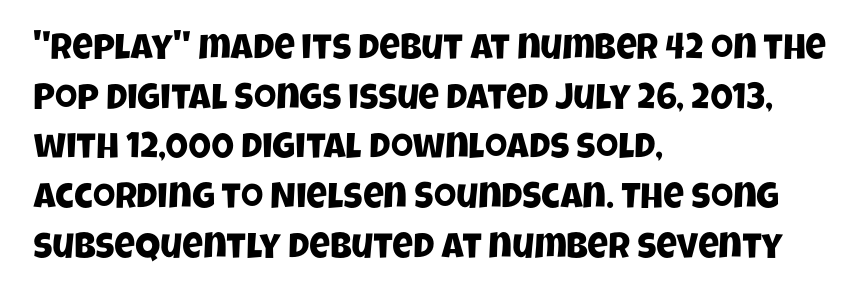
{"serif": "no", "width": "condensed", "stroke_contrast": "low", "x_height": "large", "monospaced": "no", "underline": "no", "align": "left", "line_spacing": "normal", "line_spacing_ratio": 1.38, "letter_spacing": "normal", "letter_spacing_em": 0.0, "glyph_px": 36}
